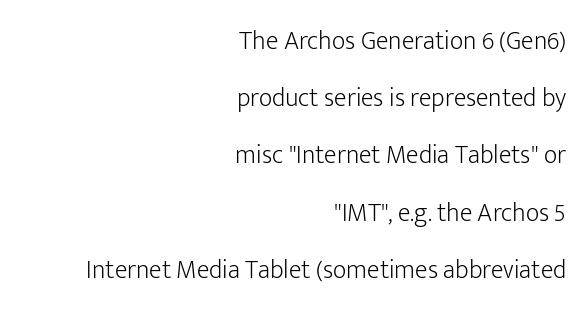
Weight: not bold — regular or lighter. The passage shown has conventional tracking throughout. Rendered with straight, roman letterforms. One-word summary of the alignment: right.
